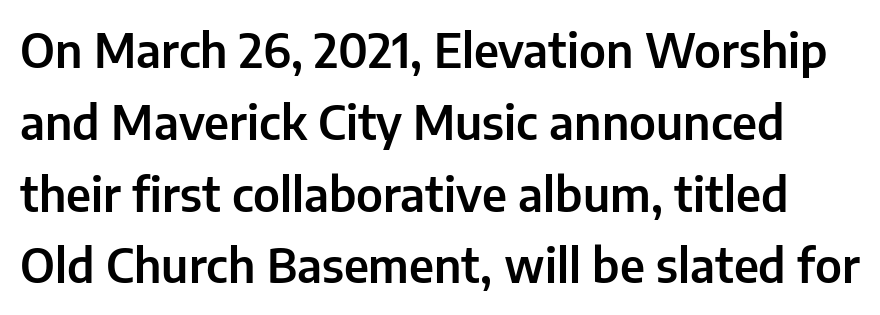
{"serif": "no", "italic": "no", "width": "normal", "stroke_contrast": "low", "x_height": "medium", "monospaced": "no", "underline": "no", "line_spacing": "normal", "line_spacing_ratio": 1.56, "letter_spacing": "normal", "letter_spacing_em": 0.0, "glyph_px": 46}
